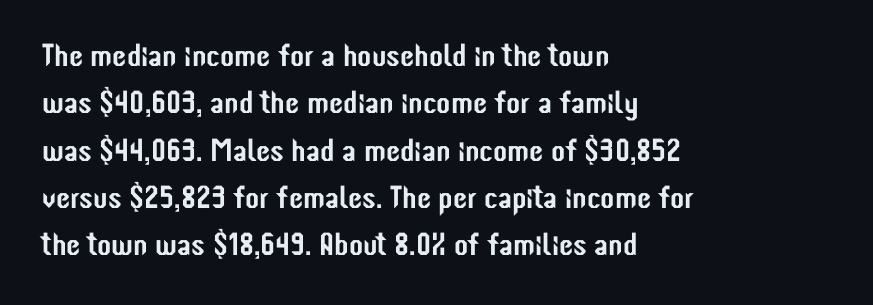
The image shows 32 px condensed sans-serif type, upright; set left-aligned, normal line spacing (1.48x), normal letter spacing, not underlined; low stroke contrast and a medium x-height.
